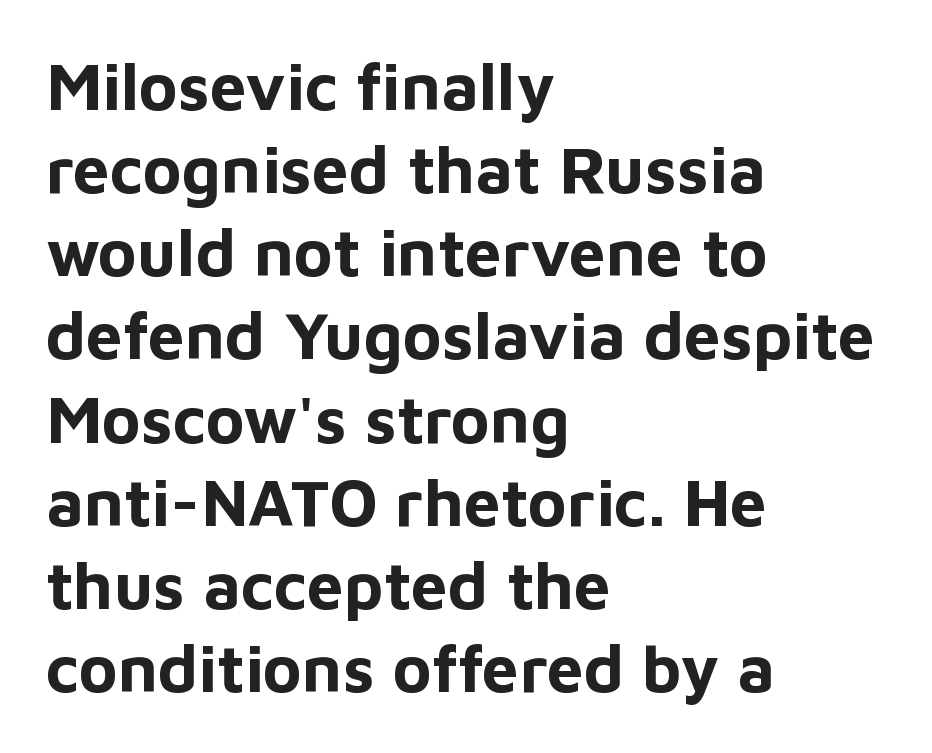
{"serif": "no", "italic": "no", "bold": "yes", "weight": "bold", "width": "normal", "stroke_contrast": "low", "x_height": "medium", "monospaced": "no", "underline": "no", "align": "left", "line_spacing": "normal", "line_spacing_ratio": 1.26, "letter_spacing": "normal", "letter_spacing_em": 0.0, "glyph_px": 66}
